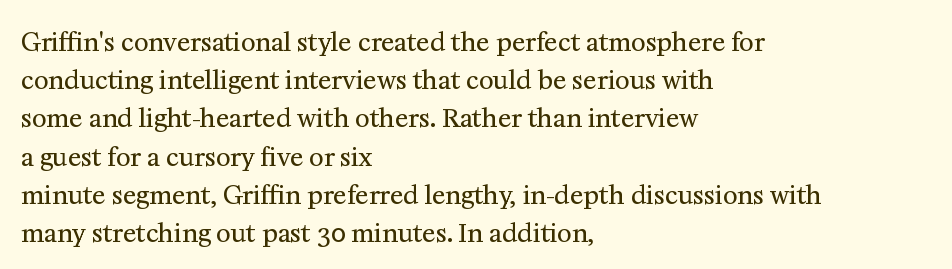
{"italic": "no", "bold": "no", "underline": "no", "align": "left", "line_spacing": "normal", "line_spacing_ratio": 1.53, "letter_spacing": "normal", "letter_spacing_em": 0.0, "glyph_px": 25}
